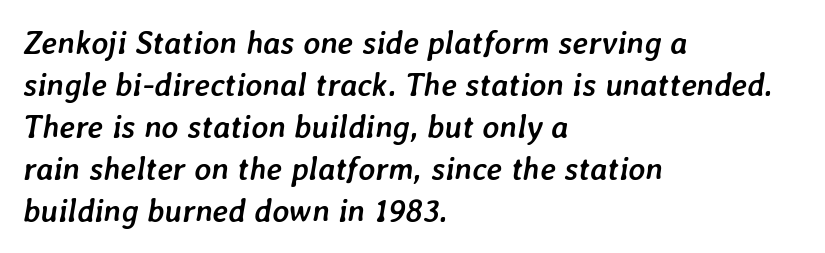
Q: Is the text bold? A: Yes.
Q: Is the text italic (slanted)? A: Yes, it leans right by about 7 degrees.
Q: Is the text underlined? A: No.
Q: How is the paragraph aligned? A: Left-aligned.
Q: Is the spacing between letters normal or unusually wide? A: Normal.
Q: Is the spacing between lines tight, normal or loose? A: Normal.
Q: Width (condensed, normal, or wide)? A: Normal.
Q: Stroke contrast? A: Low.
Q: x-height? A: Medium.
Q: Monospaced? A: No.
